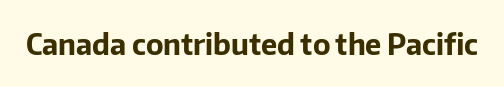
Q: Is the text bold? A: Yes.
Q: Is the text italic (slanted)? A: No, it is upright.
Q: Is the typeface a serif or a sans-serif typeface? A: Sans-serif.
Q: Is the text underlined? A: No.
Q: Is the spacing between letters normal or unusually wide? A: Normal.
Q: Width (condensed, normal, or wide)? A: Normal.
Q: Stroke contrast? A: Low.
Q: x-height? A: Medium.
Q: Monospaced? A: No.
